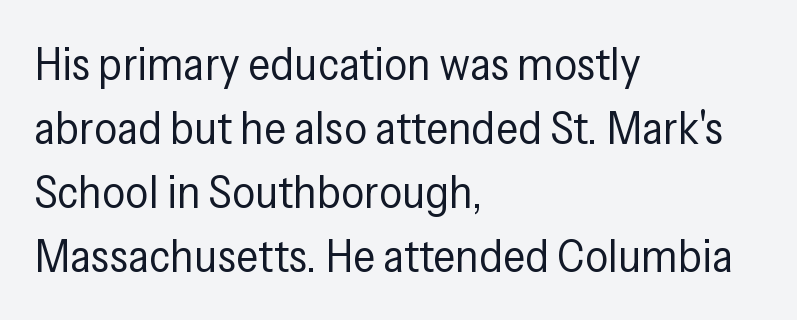
Spacing between characters is what you'd get straight out of the box. In terms of leading, this rendering sits right in the middle. Horizontally, the lines are justified to the leading edge only. Descenders hang freely into open space. Character widths vary here, with narrow letters taking less room than wide ones. Heaviness? Minimal to ordinary, like unemphasized prose.
